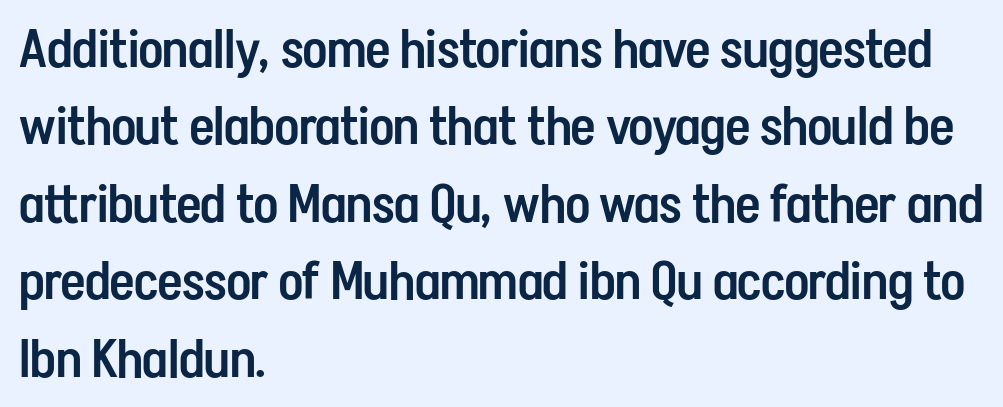
{"serif": "no", "italic": "no", "bold": "semi", "weight": "semibold", "width": "condensed", "stroke_contrast": "low", "x_height": "medium", "monospaced": "no", "underline": "no", "align": "left", "line_spacing": "normal", "line_spacing_ratio": 1.46, "letter_spacing": "normal", "letter_spacing_em": 0.0, "glyph_px": 53}
